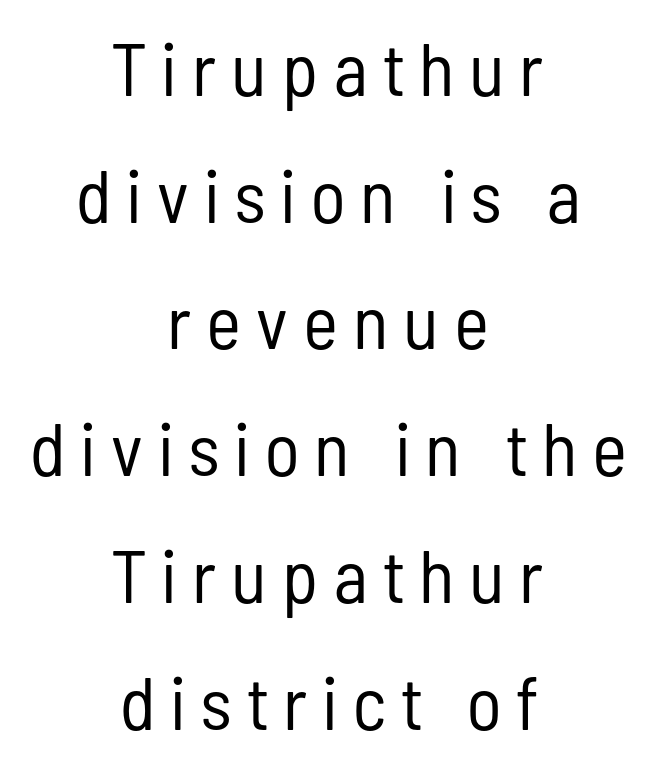
The image shows 75 px regular-weight, condensed sans-serif type, upright; set centered, normal line spacing (1.69x), unusually wide letter spacing (+0.2 em), not underlined; low stroke contrast and a medium x-height.
